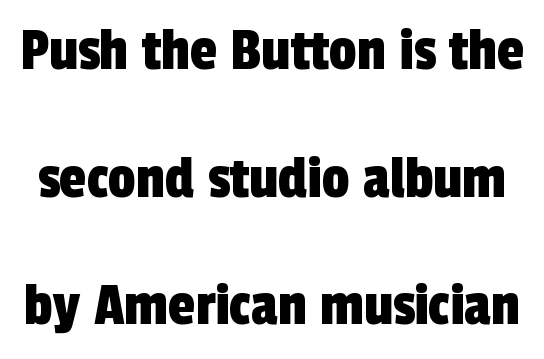
{"serif": "no", "width": "condensed", "x_height": "medium", "monospaced": "no", "underline": "no", "line_spacing": "loose", "line_spacing_ratio": 2.06, "letter_spacing": "normal", "letter_spacing_em": 0.0, "glyph_px": 62}
